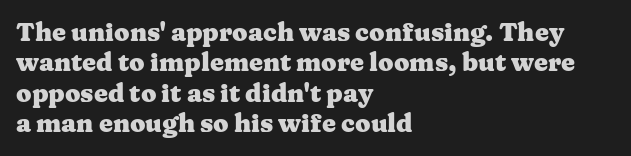
The image shows 25 px bold type, upright; set left-aligned, line spacing 1.22x, normal letter spacing, not underlined.
